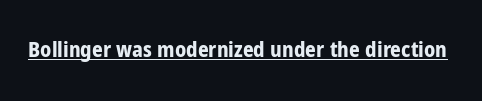
Emphasis is given by a line drawn under the lettering. Weight: bold. Honestly, the letter spacing is just normal — you wouldn't notice it. Is there any slant? The stems are plumb.
